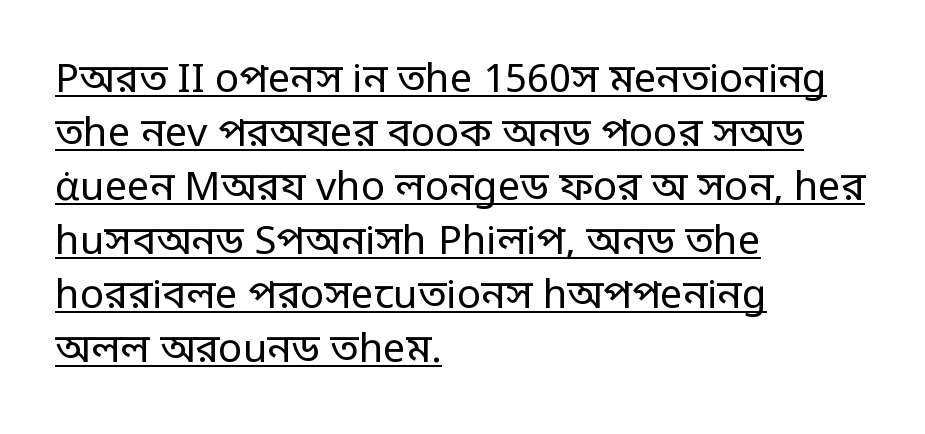
The image shows 40 px regular-weight, condensed sans-serif type, upright; set left-aligned, normal line spacing (1.35x), normal letter spacing, underlined; low stroke contrast.
